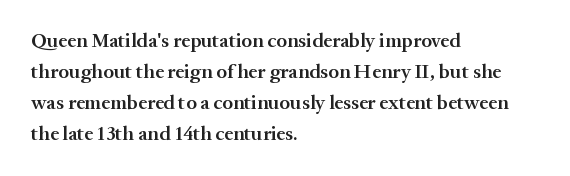
{"italic": "no", "bold": "semi", "underline": "no", "align": "left", "line_spacing": "normal", "line_spacing_ratio": 1.55, "letter_spacing": "normal", "letter_spacing_em": 0.0, "glyph_px": 20}
